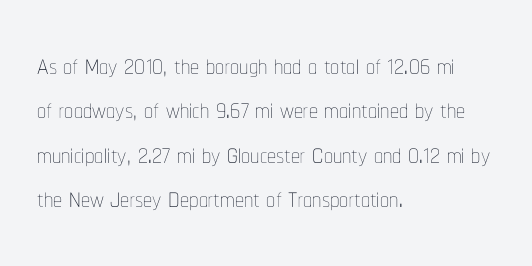
Designer's note — italics off, roman on. This reads as an unemphasized weight, regular at the heaviest. A clean baseline with only descenders dipping below it. Tracking value appears to be zero — textbook default spacing. Here the designer chose a conventional face with non-uniform glyph widths.
